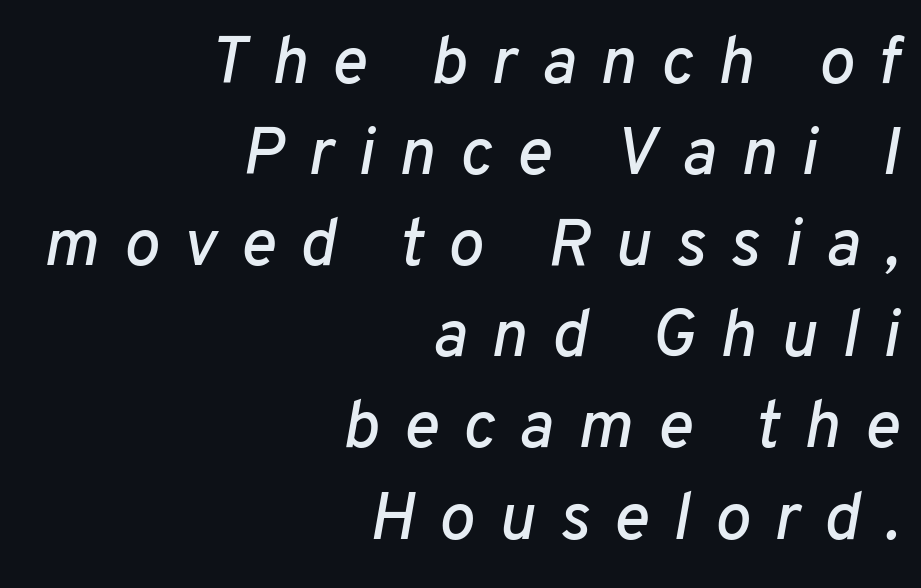
The image shows 67 px text type, italic (leaning right); set right-aligned, normal line spacing (1.36x), unusually wide letter spacing (+0.36 em), not underlined; low stroke contrast and a medium x-height.
